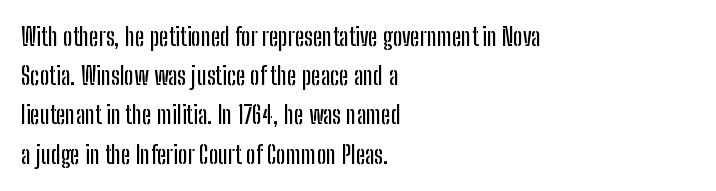
{"italic": "no", "underline": "no", "align": "left", "line_spacing": "normal", "line_spacing_ratio": 1.57, "letter_spacing": "normal", "letter_spacing_em": 0.0, "glyph_px": 25}
